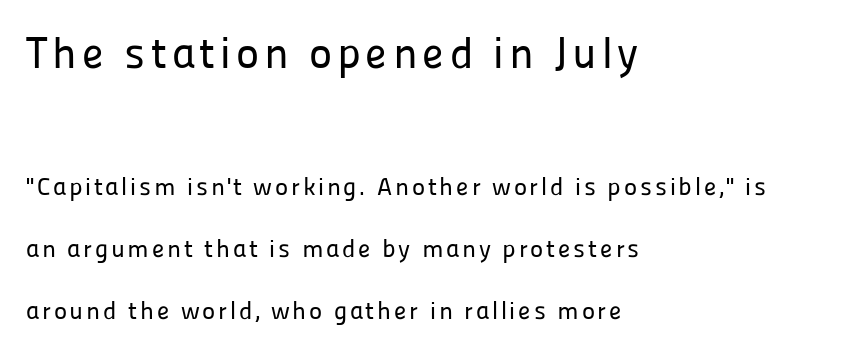
{"serif": "no", "italic": "no", "width": "normal", "stroke_contrast": "low", "x_height": "medium", "monospaced": "no", "underline": "no", "align": "left", "line_spacing": "loose", "line_spacing_ratio": 2.49, "larger_block": "first", "size_ratio": 1.76, "glyph_px": 44}
